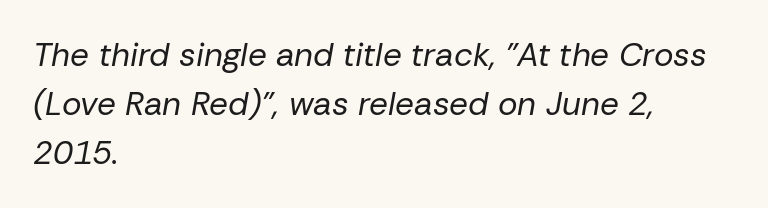
Q: Is the text bold? A: No.
Q: Is the text italic (slanted)? A: Yes, it leans right by about 10 degrees.
Q: Is the text underlined? A: No.
Q: How is the paragraph aligned? A: Left-aligned.
Q: Is the spacing between letters normal or unusually wide? A: Normal.
Q: Is the spacing between lines tight, normal or loose? A: Normal.
Q: Width (condensed, normal, or wide)? A: Normal.
Q: Stroke contrast? A: Low.
Q: x-height? A: Medium.
Q: Monospaced? A: No.
